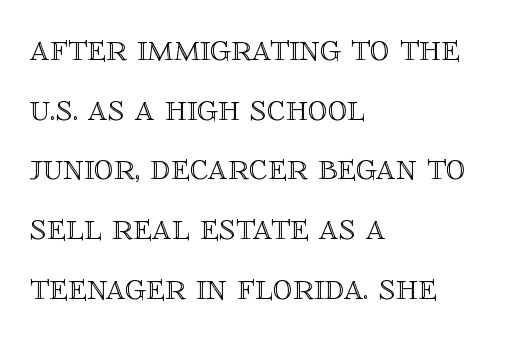
Q: Is the text italic (slanted)? A: No, it is upright.
Q: Is the text underlined? A: No.
Q: How is the paragraph aligned? A: Left-aligned.
Q: Is the spacing between letters normal or unusually wide? A: Normal.
Q: Is the spacing between lines tight, normal or loose? A: Normal.
Q: Width (condensed, normal, or wide)? A: Normal.
Q: x-height? A: Large.
Q: Monospaced? A: No.
